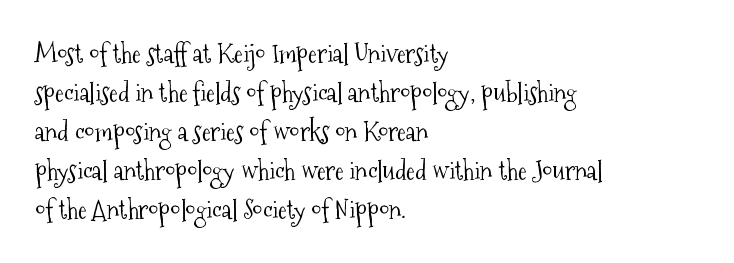
Q: Is the text bold? A: No.
Q: Is the text italic (slanted)? A: No, it is upright.
Q: Is the text underlined? A: No.
Q: How is the paragraph aligned? A: Left-aligned.
Q: Is the spacing between letters normal or unusually wide? A: Normal.
Q: Is the spacing between lines tight, normal or loose? A: Normal.
